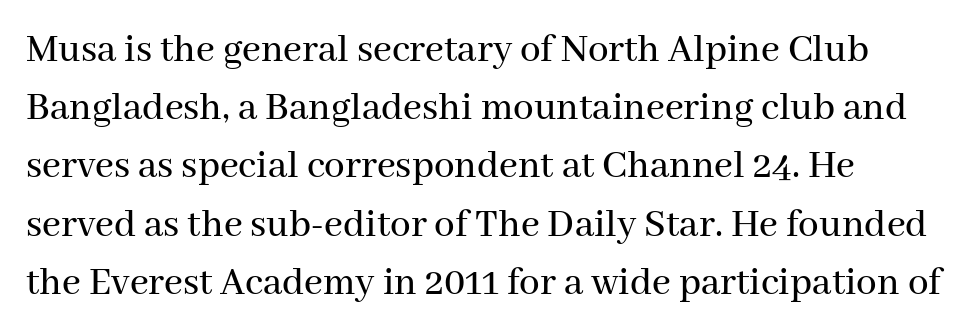
Characters remain perfectly vertical along every line. Beneath every word, the page is bare. Varying glyph widths throughout — classic text-font behaviour. Look at the tracking — it's just the regular setting, nothing added.
